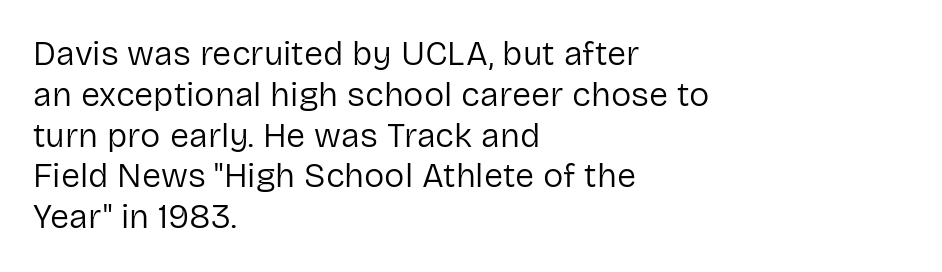
The image shows 34 px regular-weight sans-serif type, upright; set left-aligned, line spacing 1.2x, normal letter spacing, not underlined; low stroke contrast and a medium x-height.
